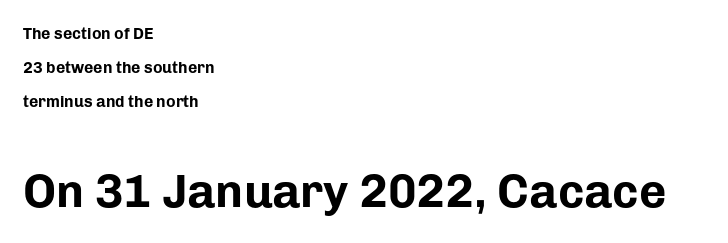
Q: Is the text bold? A: Yes.
Q: Is the text italic (slanted)? A: No, it is upright.
Q: Is the typeface a serif or a sans-serif typeface? A: Sans-serif.
Q: Is the text underlined? A: No.
Q: How is the paragraph aligned? A: Left-aligned.
Q: Is the spacing between letters normal or unusually wide? A: Normal.
Q: Is the spacing between lines tight, normal or loose? A: Loose.
Q: Which block of text is set in a larger size, the first (top) or the second (bottom)? A: The second (bottom) one.
Q: Width (condensed, normal, or wide)? A: Normal.
Q: Stroke contrast? A: Low.
Q: x-height? A: Medium.
Q: Monospaced? A: No.
